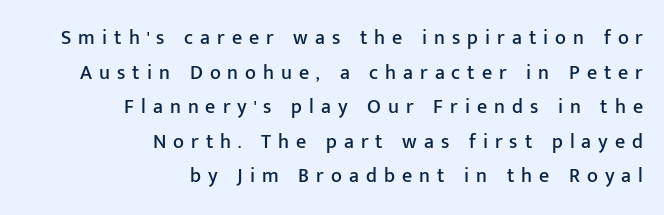
Q: Is the text italic (slanted)? A: No, it is upright.
Q: Is the text underlined? A: No.
Q: How is the paragraph aligned? A: Right-aligned.
Q: Is the spacing between letters normal or unusually wide? A: Unusually wide.
